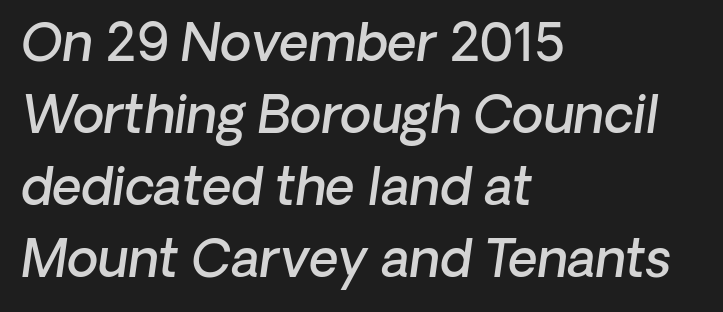
The image shows 51 px semibold type, italic (leaning right); set left-aligned, normal line spacing (1.41x), normal letter spacing, not underlined; low stroke contrast and a medium x-height.
